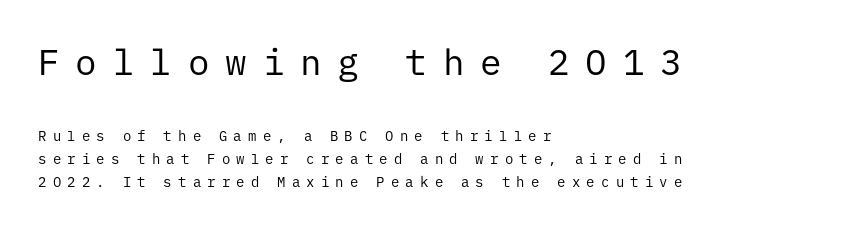
{"serif": "no", "italic": "no", "bold": "no", "weight": "regular", "width": "normal", "stroke_contrast": "low", "x_height": "medium", "monospaced": "yes", "underline": "no", "align": "left", "line_spacing": "normal", "line_spacing_ratio": 1.65, "letter_spacing": "wide", "letter_spacing_em": 0.44, "larger_block": "first", "size_ratio": 2.57, "glyph_px": 36}
